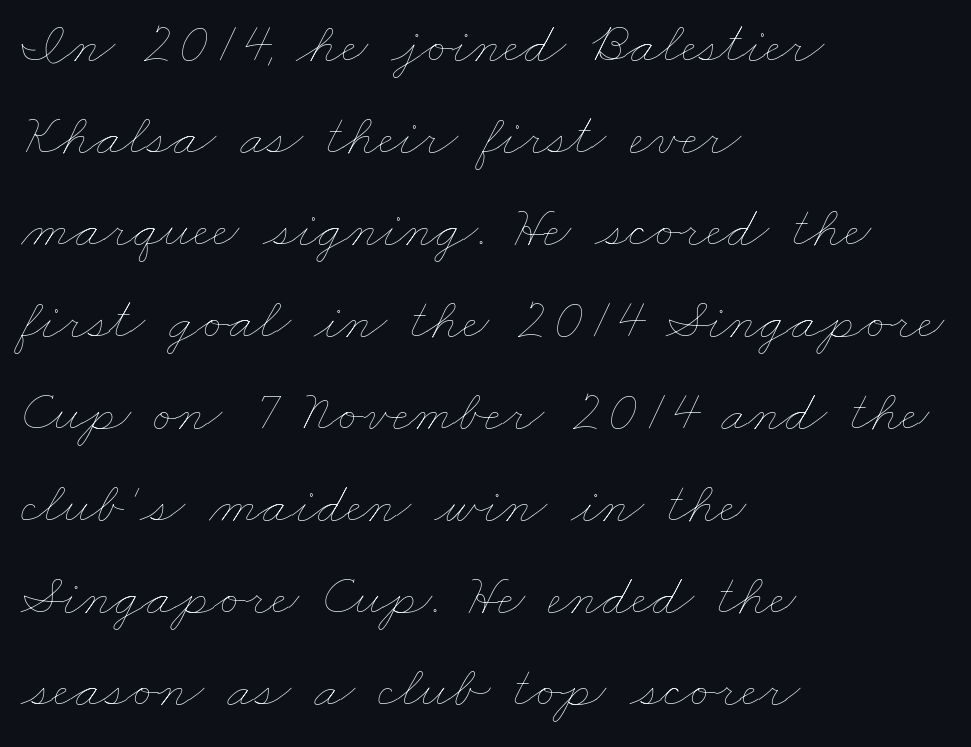
Q: Is the text bold? A: No.
Q: Is the text underlined? A: No.
Q: How is the paragraph aligned? A: Left-aligned.
Q: Is the spacing between letters normal or unusually wide? A: Normal.
Q: Is the spacing between lines tight, normal or loose? A: Normal.
Q: Width (condensed, normal, or wide)? A: Wide.
Q: Stroke contrast? A: Low.
Q: x-height? A: Small.
Q: Monospaced? A: No.
